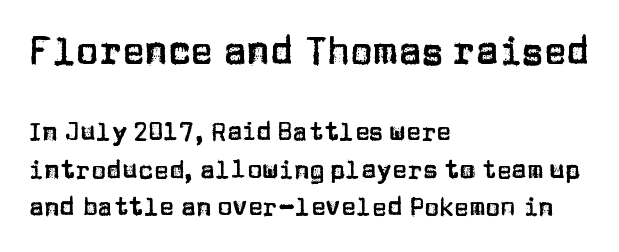
Think of a printed novel: that variable character pitch is what you see here. The paragraph has a hard left edge and a soft right edge. Each new line begins a customary step beneath the previous one. Grotesque or geometric, the face here clearly has no serifs.
